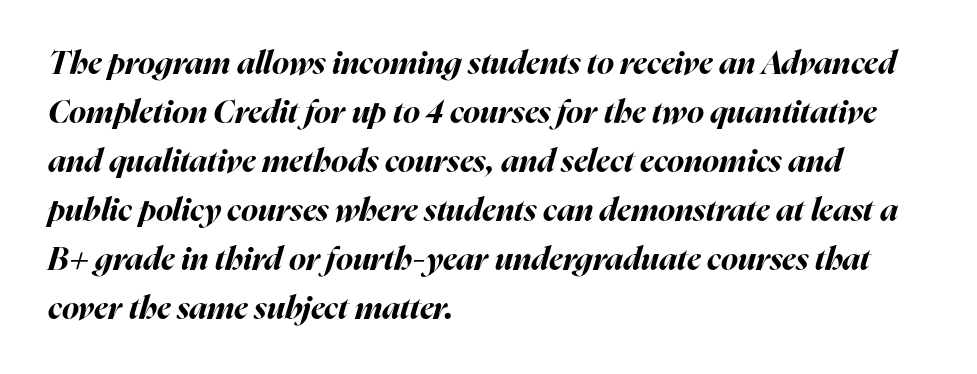
These lines keep a tight, regular rhythm from letter to letter. Summary of vertical rhythm: regular, with standard interline spacing. The rendering uses a bold face; every stroke is thick and dark. Looks like regular typesetting: each glyph gets only the width it needs.
